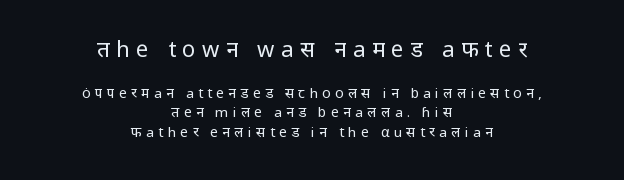
The image shows 22 px text type, upright; set centered, normal line spacing (1.38x), unusually wide letter spacing (+0.3 em), not underlined; the first (top) block is 1.57x larger.
